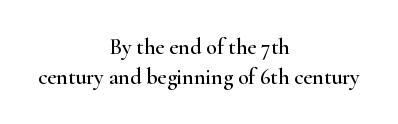
The image shows 22 px text type, upright; set centered, normal line spacing (1.35x), normal letter spacing, not underlined.
